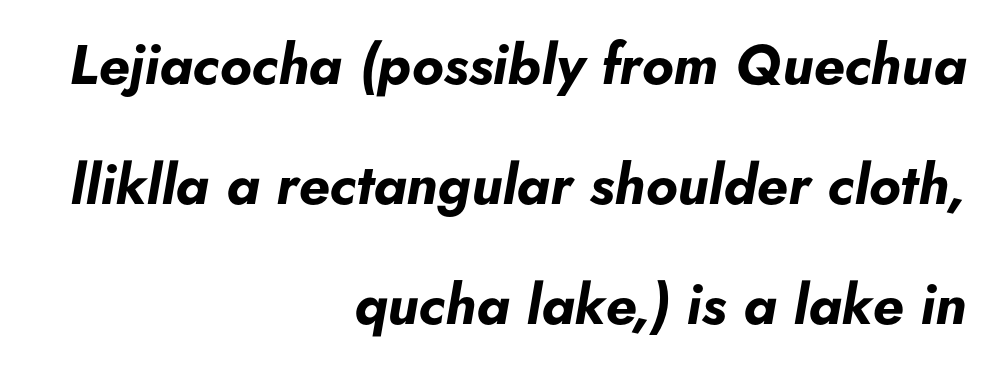
{"italic": "yes", "lean": "right", "slant_degrees": 5, "bold": "yes", "weight": "bold", "width": "normal", "stroke_contrast": "low", "x_height": "small", "monospaced": "no", "underline": "no", "align": "right", "line_spacing": "loose", "line_spacing_ratio": 2.14, "letter_spacing": "normal", "letter_spacing_em": 0.0, "glyph_px": 56}
